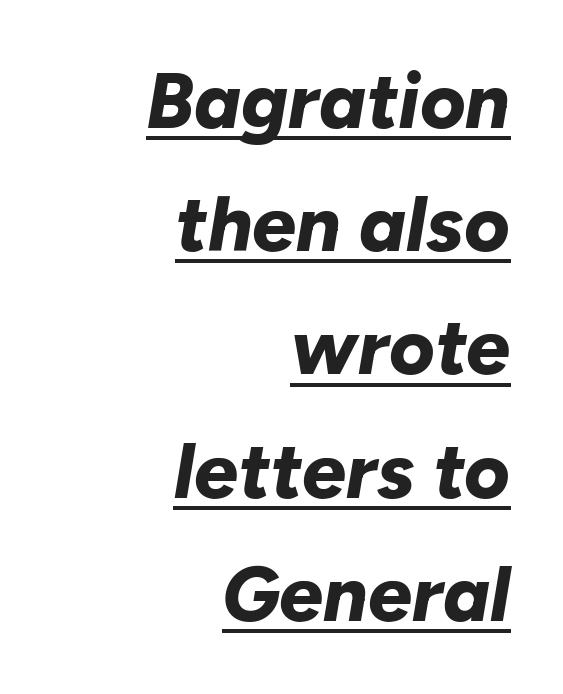
The image shows 78 px bold type, italic (leaning right); set right-aligned, normal line spacing (1.58x), normal letter spacing, underlined; low stroke contrast and a medium x-height.
